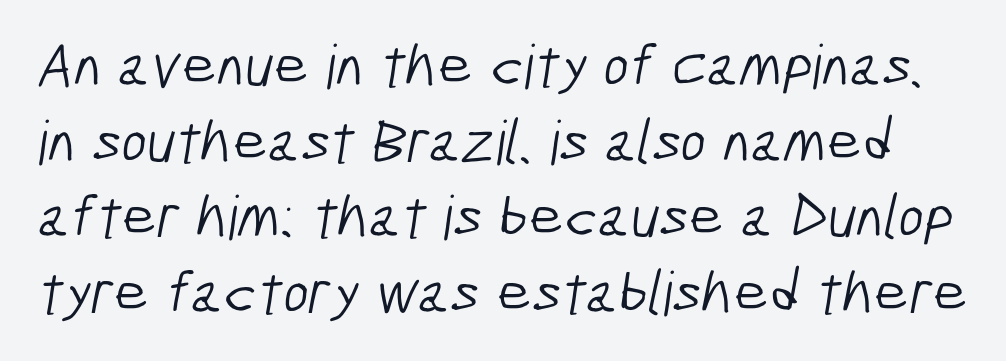
The image shows 61 px light, condensed sans-serif type; set line spacing 1.24x, normal letter spacing, not underlined; low stroke contrast and a medium x-height.
